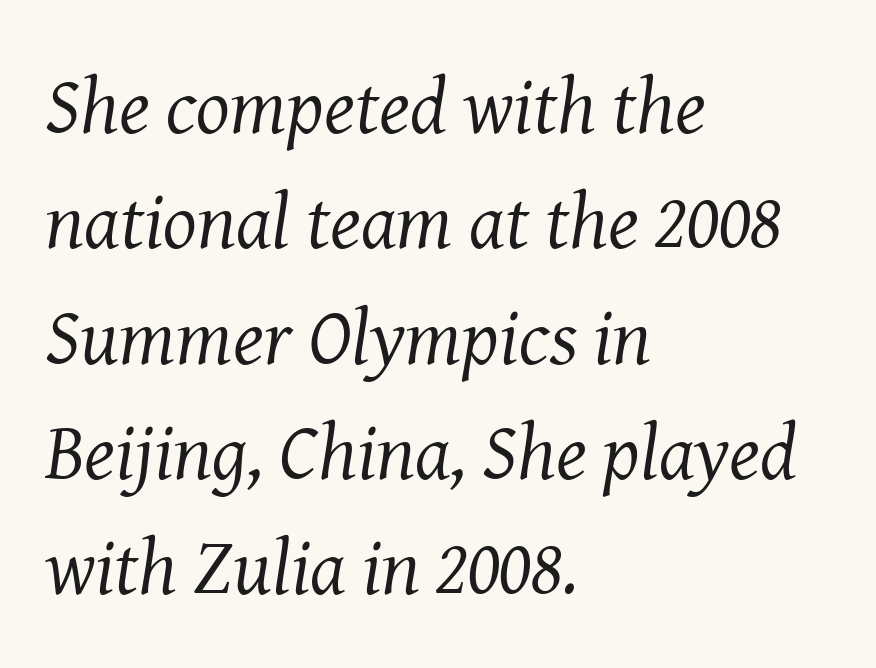
Each word holds together tightly as a unit, with standard inter-letter gaps. An italicized treatment has been applied to the whole sample. These lines sit exactly where default settings would place them. Stems here are at most as thick as an everyday book face. The passage shown is not underscored anywhere.
